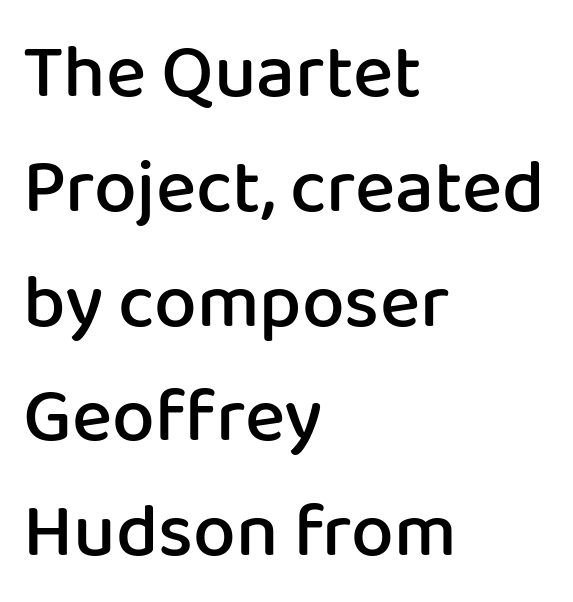
Q: Is the text bold? A: Semi-bold.
Q: Is the text italic (slanted)? A: No, it is upright.
Q: Is the typeface a serif or a sans-serif typeface? A: Sans-serif.
Q: Is the text underlined? A: No.
Q: How is the paragraph aligned? A: Left-aligned.
Q: Is the spacing between letters normal or unusually wide? A: Normal.
Q: Is the spacing between lines tight, normal or loose? A: Normal.
Q: Width (condensed, normal, or wide)? A: Normal.
Q: Stroke contrast? A: Low.
Q: x-height? A: Medium.
Q: Monospaced? A: No.
